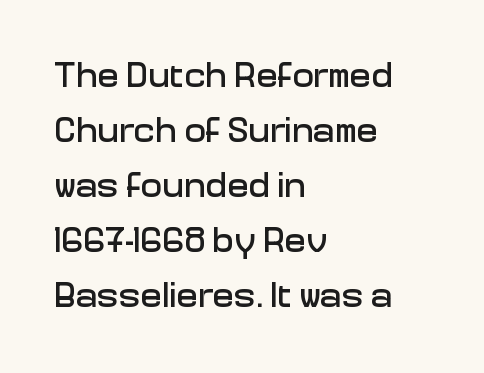
Looks like regular typesetting: each glyph gets only the width it needs. Compared with a centered layout, this one pins lines to the left instead. The gaps between neighbouring characters are ordinary and unremarkable. When letters stand straight like this, we call the style roman or upright. Plain, unruled lines of type.
